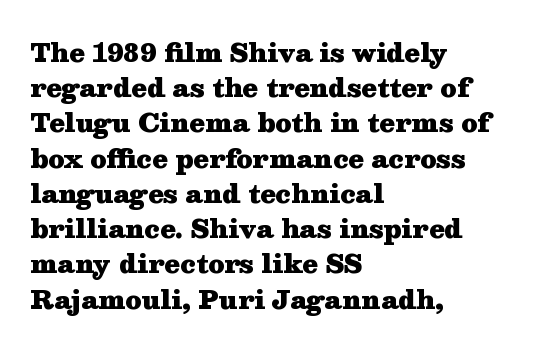
{"italic": "no", "bold": "yes", "underline": "no", "align": "left", "line_spacing": "normal", "line_spacing_ratio": 1.41, "letter_spacing": "normal", "letter_spacing_em": 0.0, "glyph_px": 25}
